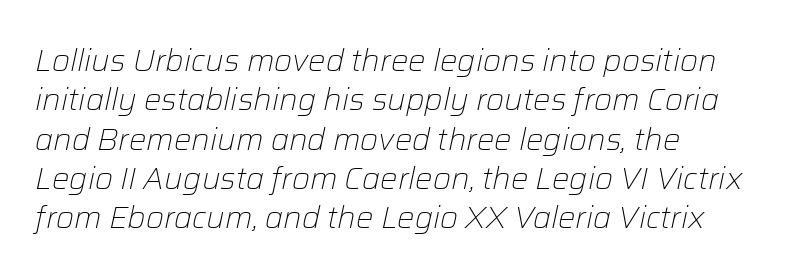
The image shows 31 px light type, italic (leaning right); set left-aligned, normal line spacing (1.27x), normal letter spacing, not underlined; low stroke contrast and a medium x-height.
